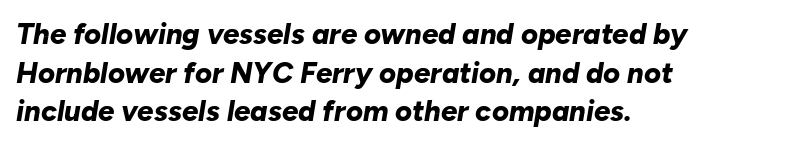
The image shows 29 px bold type, italic (leaning right); set left-aligned, normal line spacing (1.33x), normal letter spacing, not underlined; low stroke contrast and a medium x-height.
